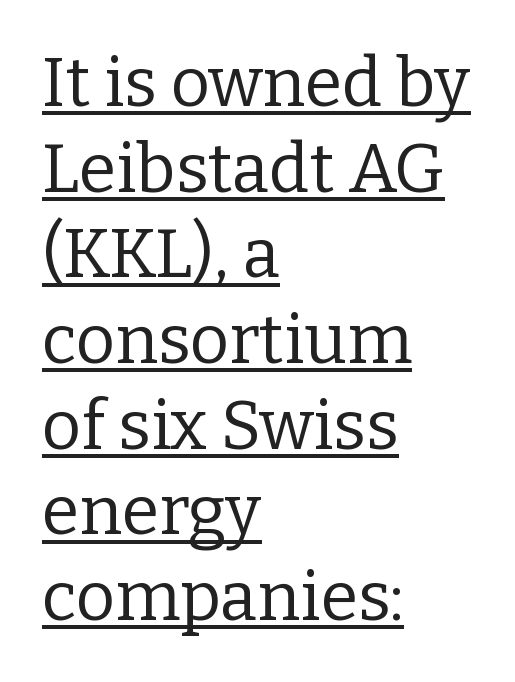
{"serif": "yes", "italic": "no", "bold": "no", "weight": "regular", "width": "normal", "stroke_contrast": "low", "x_height": "medium", "monospaced": "no", "underline": "yes", "align": "left", "line_spacing": "normal", "line_spacing_ratio": 1.26, "letter_spacing": "normal", "letter_spacing_em": 0.0, "glyph_px": 68}
